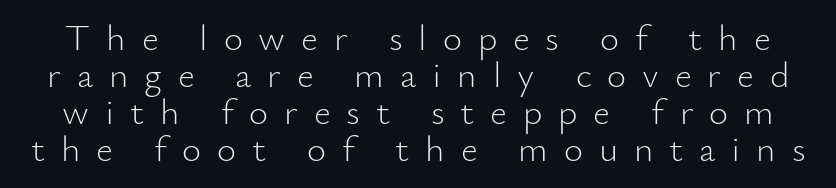
Q: Is the text bold? A: No.
Q: Is the text italic (slanted)? A: No, it is upright.
Q: Is the typeface a serif or a sans-serif typeface? A: Sans-serif.
Q: Is the text underlined? A: No.
Q: Is the spacing between letters normal or unusually wide? A: Unusually wide.
Q: Is the spacing between lines tight, normal or loose? A: Tight.
Q: Width (condensed, normal, or wide)? A: Normal.
Q: Stroke contrast? A: Low.
Q: x-height? A: Small.
Q: Monospaced? A: No.
